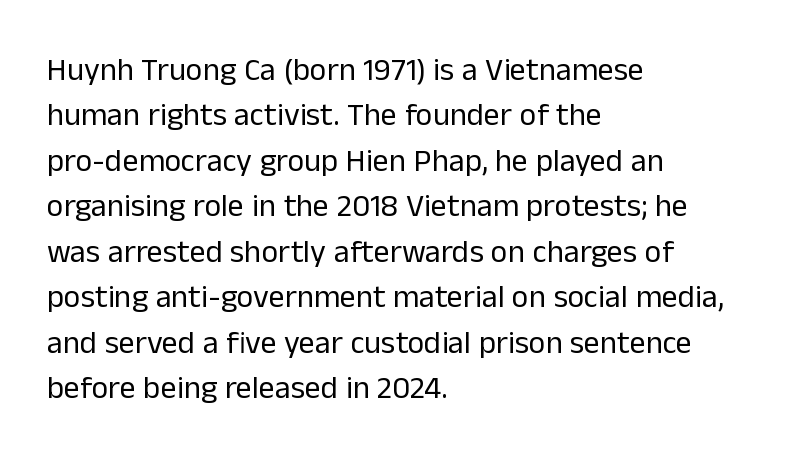
{"serif": "no", "italic": "no", "bold": "no", "weight": "regular", "width": "normal", "stroke_contrast": "low", "x_height": "medium", "monospaced": "no", "underline": "no", "align": "left", "line_spacing": "normal", "line_spacing_ratio": 1.42, "letter_spacing": "normal", "letter_spacing_em": 0.0, "glyph_px": 32}
